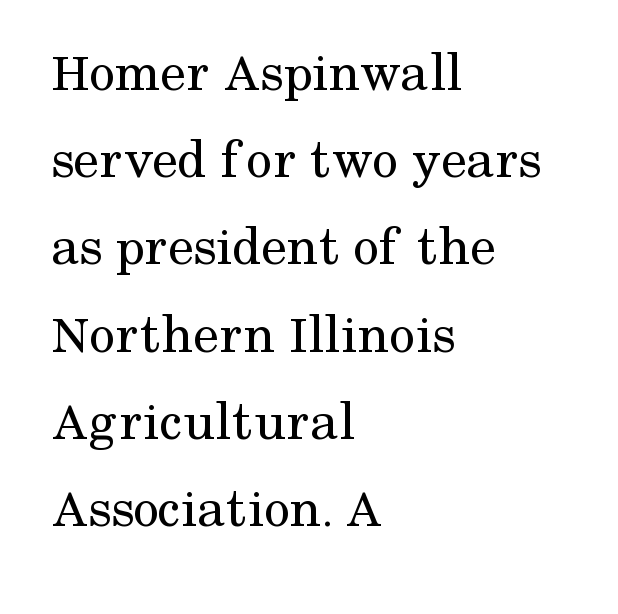
The image shows 57 px regular-weight serif type, upright; set left-aligned, normal line spacing (1.53x), normal letter spacing, not underlined; medium stroke contrast and a medium x-height.
